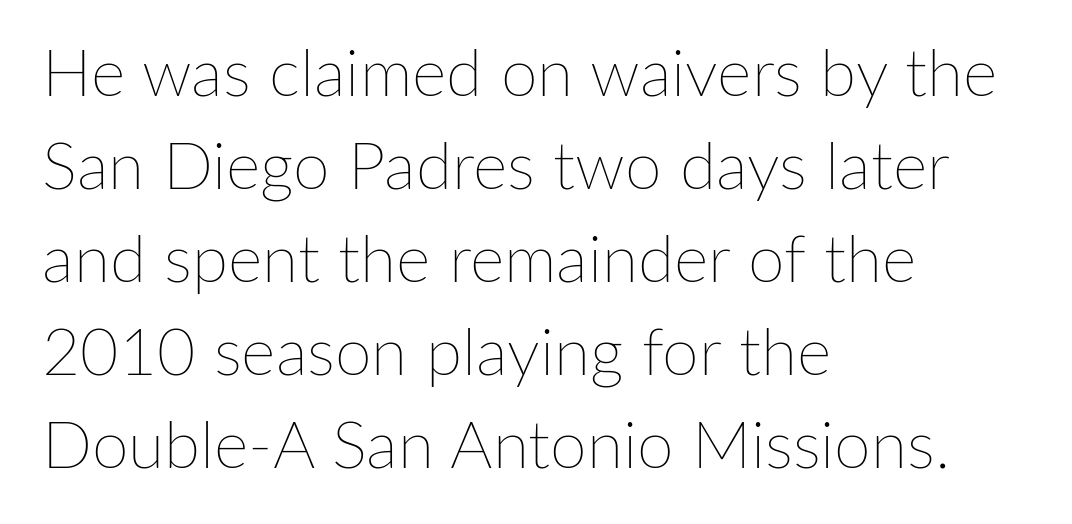
{"italic": "no", "bold": "no", "weight": "thin", "width": "normal", "stroke_contrast": "low", "x_height": "medium", "monospaced": "no", "underline": "no", "align": "left", "line_spacing": "normal", "line_spacing_ratio": 1.41, "letter_spacing": "normal", "letter_spacing_em": 0.0, "glyph_px": 66}
